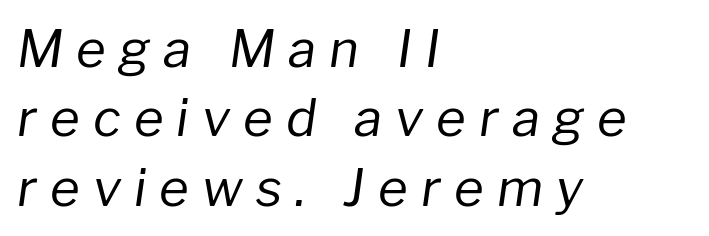
Q: Is the text bold? A: No.
Q: Is the text italic (slanted)? A: Yes, it leans right by about 8 degrees.
Q: Is the text underlined? A: No.
Q: How is the paragraph aligned? A: Left-aligned.
Q: Is the spacing between letters normal or unusually wide? A: Unusually wide.
Q: Is the spacing between lines tight, normal or loose? A: Normal.
Q: Width (condensed, normal, or wide)? A: Normal.
Q: Stroke contrast? A: Low.
Q: x-height? A: Medium.
Q: Monospaced? A: No.
